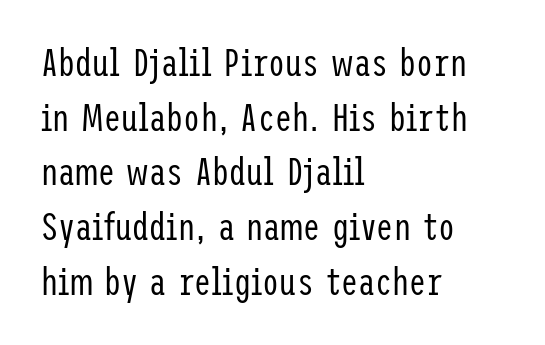
The image shows 38 px regular-weight, condensed sans-serif type, upright; set left-aligned, normal line spacing (1.44x), normal letter spacing, not underlined; low stroke contrast and a medium x-height.
